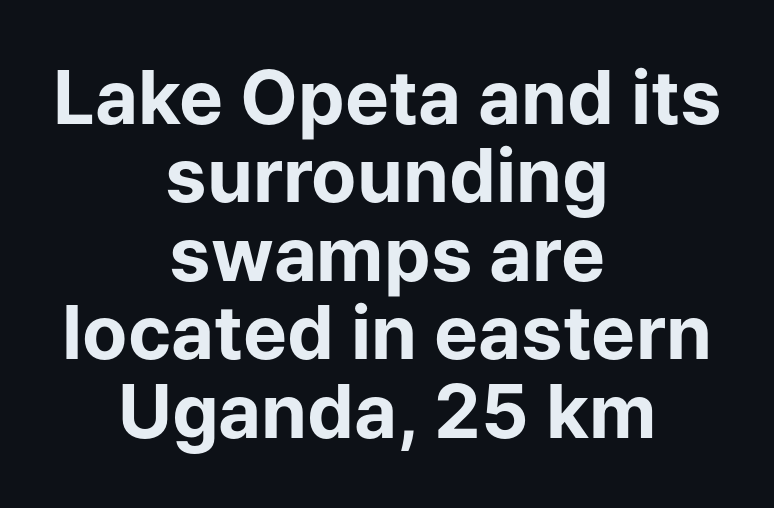
The image shows 74 px bold sans-serif type, upright; set centered, tight line spacing (1.06x), normal letter spacing, not underlined; low stroke contrast and a medium x-height.
